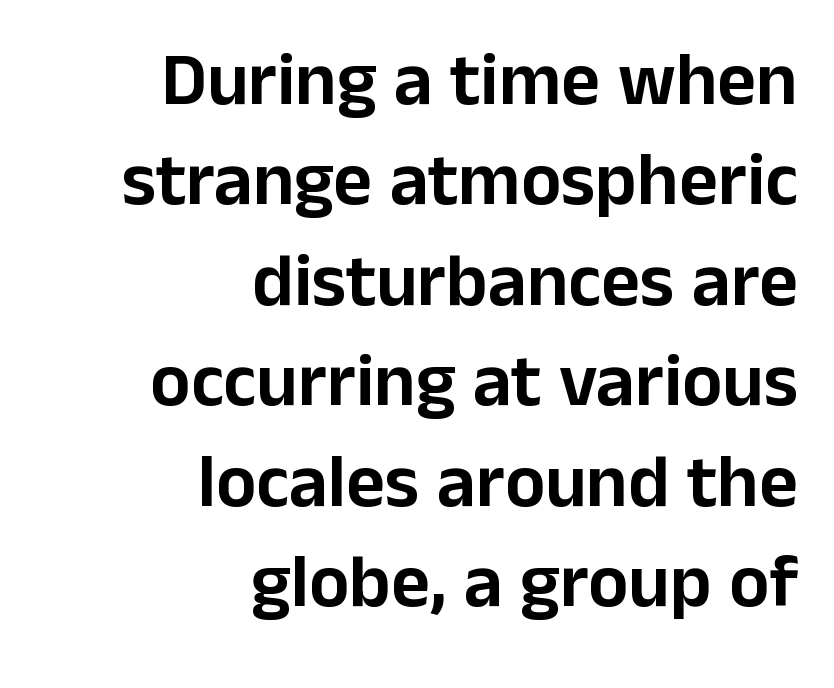
{"serif": "no", "italic": "no", "width": "normal", "stroke_contrast": "low", "x_height": "medium", "monospaced": "no", "underline": "no", "align": "right", "line_spacing": "normal", "line_spacing_ratio": 1.34, "letter_spacing": "normal", "letter_spacing_em": 0.0, "glyph_px": 75}
